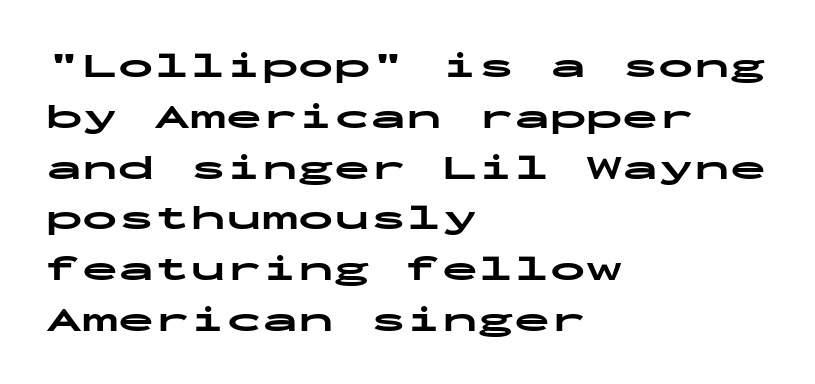
Caption: standard tracking, unaltered. In terms of letterform style, serifs are entirely absent. Where is the straight margin? On the left. Honestly, there is no underline to notice here at all. Quick note: interline space is typical. The strokes are fattened all the way to bold.
